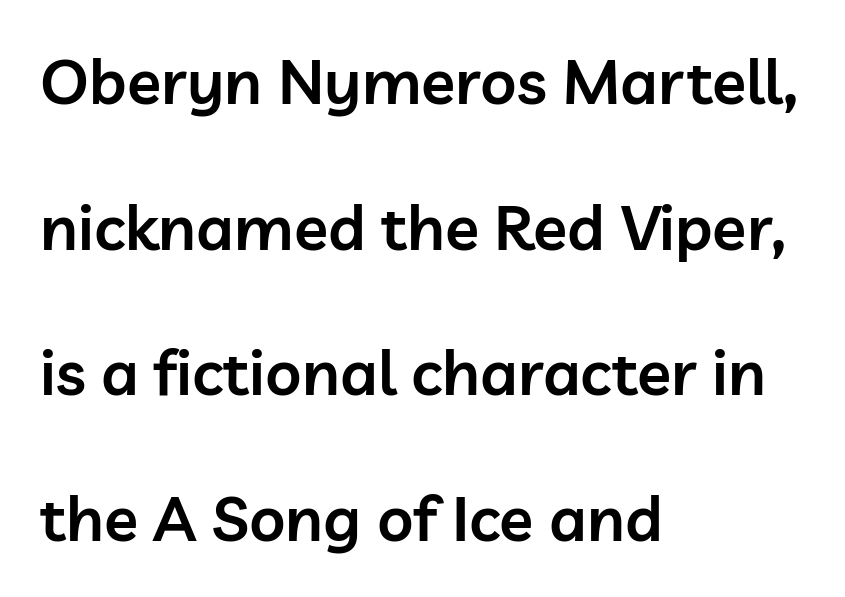
Q: Is the text bold? A: Semi-bold.
Q: Is the text italic (slanted)? A: No, it is upright.
Q: Is the typeface a serif or a sans-serif typeface? A: Sans-serif.
Q: Is the text underlined? A: No.
Q: How is the paragraph aligned? A: Left-aligned.
Q: Is the spacing between letters normal or unusually wide? A: Normal.
Q: Is the spacing between lines tight, normal or loose? A: Loose.
Q: Width (condensed, normal, or wide)? A: Normal.
Q: Stroke contrast? A: Low.
Q: x-height? A: Medium.
Q: Monospaced? A: No.
